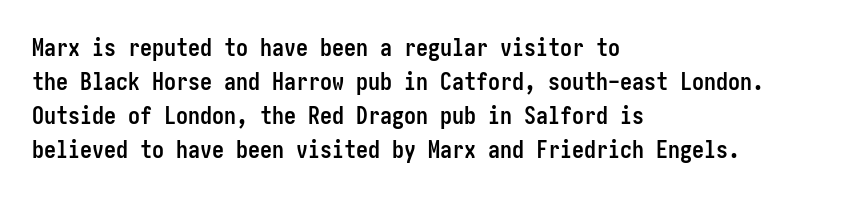
Q: Is the text bold? A: Yes.
Q: Is the text italic (slanted)? A: No, it is upright.
Q: Is the text underlined? A: No.
Q: How is the paragraph aligned? A: Left-aligned.
Q: Is the spacing between letters normal or unusually wide? A: Normal.
Q: Is the spacing between lines tight, normal or loose? A: Normal.
